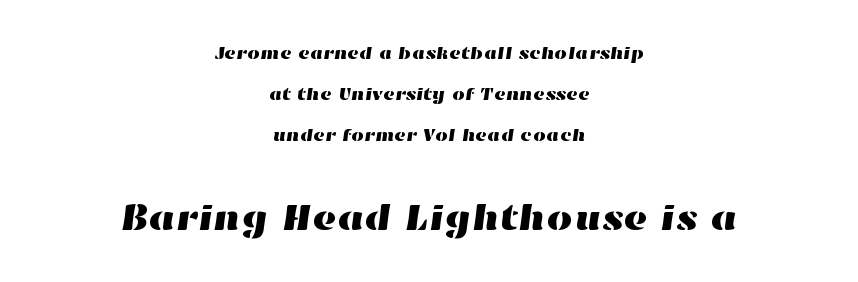
The image shows 37 px wide type; set centered, loose line spacing (2.28x), normal letter spacing, not underlined; the second (bottom) block is 2.06x larger; high stroke contrast and a medium x-height.
